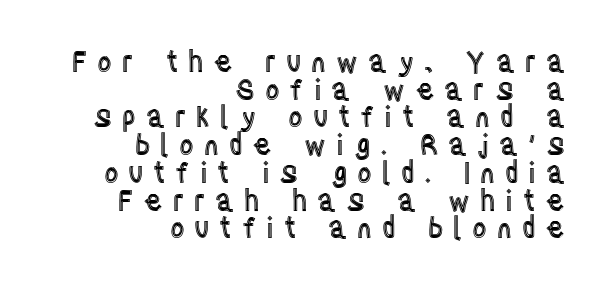
{"italic": "no", "width": "condensed", "x_height": "large", "monospaced": "no", "underline": "no", "align": "right", "line_spacing": "tight", "line_spacing_ratio": 0.99, "letter_spacing": "wide", "letter_spacing_em": 0.35, "glyph_px": 28}
